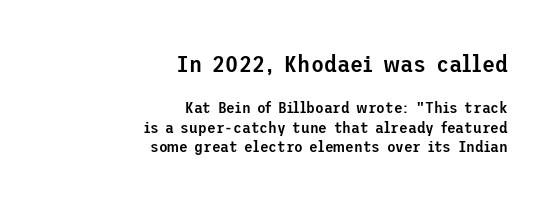
Q: Is the text bold? A: Semi-bold.
Q: Is the text italic (slanted)? A: No, it is upright.
Q: Is the text underlined? A: No.
Q: How is the paragraph aligned? A: Right-aligned.
Q: Is the spacing between letters normal or unusually wide? A: Normal.
Q: Which block of text is set in a larger size, the first (top) or the second (bottom)? A: The first (top) one.
